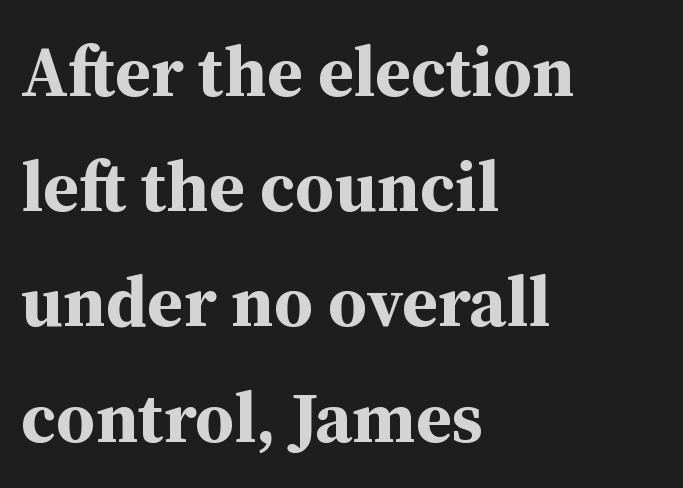
{"serif": "yes", "italic": "no", "bold": "yes", "weight": "bold", "width": "normal", "stroke_contrast": "medium", "x_height": "medium", "monospaced": "no", "underline": "no", "align": "left", "line_spacing": "normal", "line_spacing_ratio": 1.6, "letter_spacing": "normal", "letter_spacing_em": 0.0, "glyph_px": 72}
